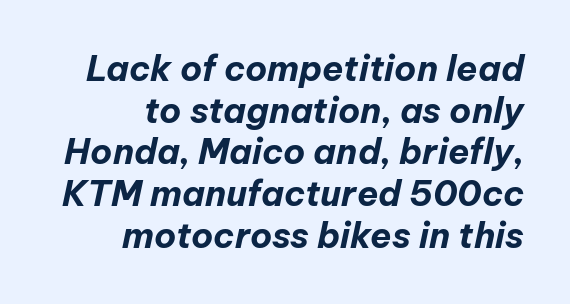
Each word holds together tightly as a unit, with standard inter-letter gaps. An italicized treatment has been applied to the whole sample. Beneath every word, the page is bare. Reading down the block, your eye finds every line finishing at a fixed right position.
